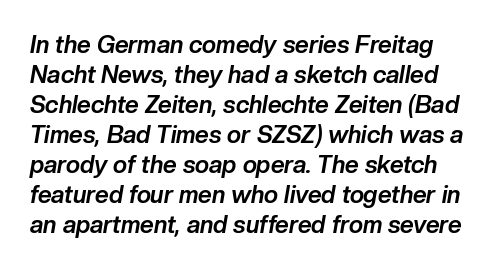
Interline gaps are of average width in this sample. This rendering features lettering with no underline. Quick note: italic. How are the letters spaced? Ordinarily, with no added tracking.
